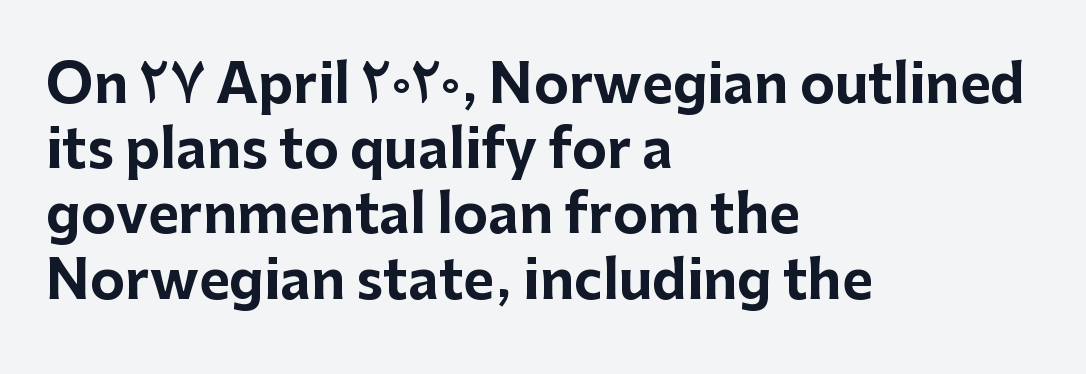
This is roman type, the default non-slanted kind. You can tell from the bare stems that sans-serif type was used. Short and long lines alike share a common starting point at left. Here the glyphs are tracked normally, forming tight word shapes.
